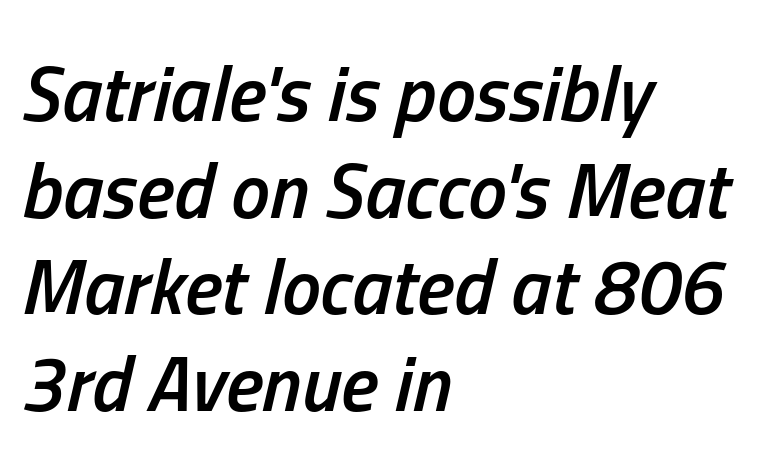
Q: Is the text bold? A: Semi-bold.
Q: Is the text italic (slanted)? A: Yes, it leans right by about 13 degrees.
Q: Is the text underlined? A: No.
Q: How is the paragraph aligned? A: Left-aligned.
Q: Is the spacing between letters normal or unusually wide? A: Normal.
Q: Width (condensed, normal, or wide)? A: Condensed.
Q: Stroke contrast? A: Low.
Q: x-height? A: Medium.
Q: Monospaced? A: No.
